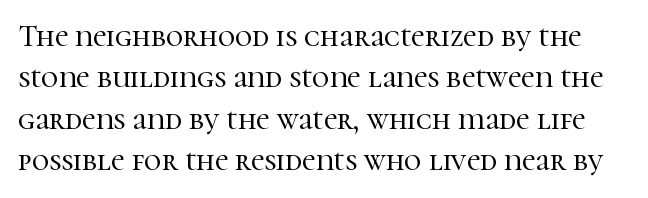
The image shows 30 px serif type, upright; set normal line spacing (1.38x), normal letter spacing, not underlined; high stroke contrast and a medium x-height.
